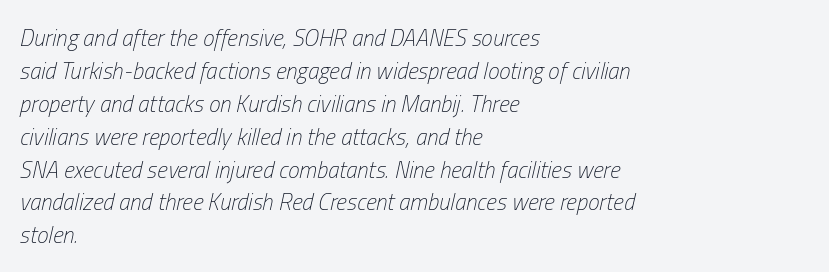
Q: Is the text bold? A: No.
Q: Is the text italic (slanted)? A: Yes, it leans right by about 13 degrees.
Q: Is the text underlined? A: No.
Q: How is the paragraph aligned? A: Left-aligned.
Q: Is the spacing between letters normal or unusually wide? A: Normal.
Q: Is the spacing between lines tight, normal or loose? A: Normal.
